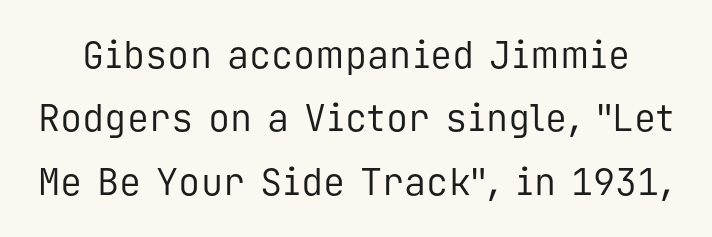
Unlike italic type, these characters show no tilt at all. Only glyphs here, with clear space below each row. Letterform terminals end flat and unadorned throughout the passage. Unbolded letterforms with no extra heft. In terms of letterspacing, this is plain default setting. Note the uniform advance width — an 'i' takes as much space as an 'm'.
